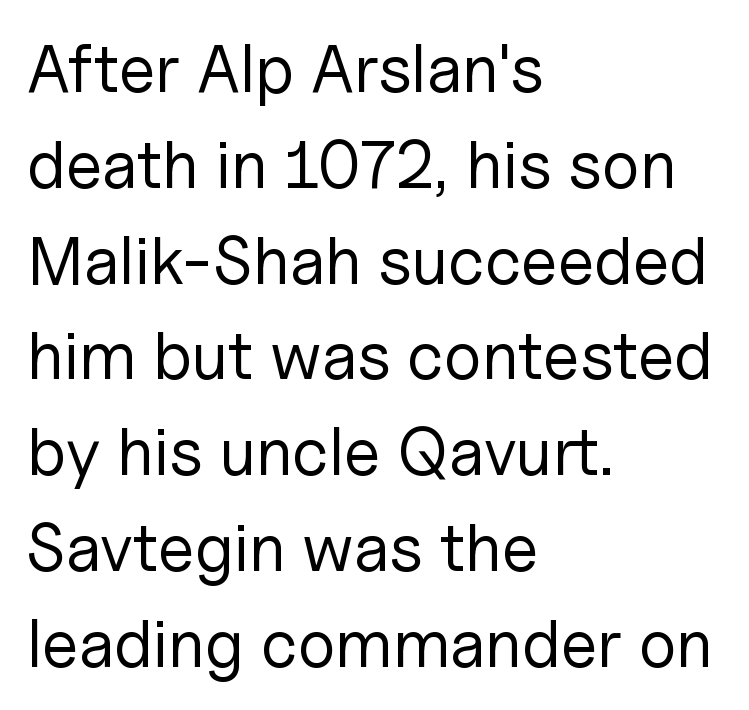
The image shows 67 px regular-weight sans-serif type, upright; set left-aligned, normal line spacing (1.43x), normal letter spacing, not underlined; low stroke contrast and a medium x-height.
